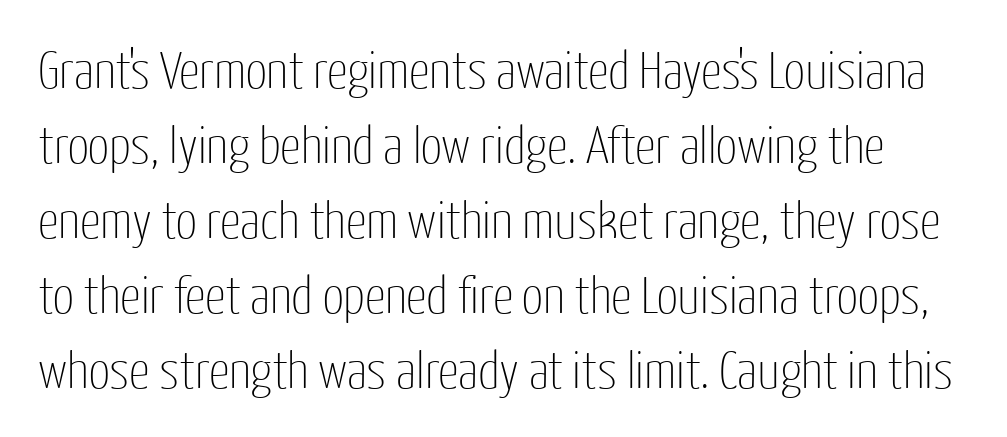
{"serif": "no", "italic": "no", "bold": "no", "weight": "thin", "width": "condensed", "stroke_contrast": "low", "x_height": "medium", "monospaced": "no", "underline": "no", "line_spacing": "normal", "line_spacing_ratio": 1.44, "letter_spacing": "normal", "letter_spacing_em": 0.0, "glyph_px": 52}
